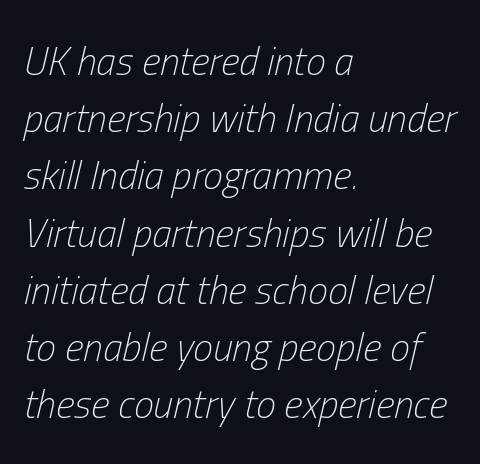
Descenders hang freely into open space. This sample has the flowing, uneven cadence of proportional lettering. Characters are canted at an angle relative to the baseline's perpendicular. All the whitespace from short lines collects on the right. A quiet, ordinary-to-light weight characterises the typeface.
